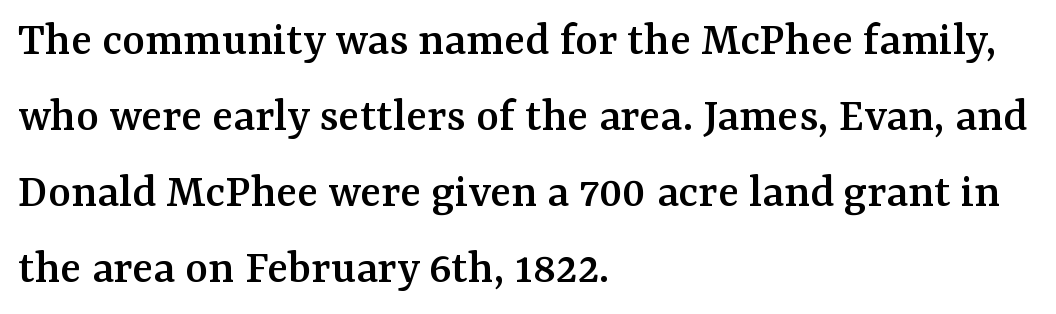
{"serif": "yes", "italic": "no", "width": "normal", "stroke_contrast": "medium", "x_height": "medium", "monospaced": "no", "underline": "no", "align": "left", "line_spacing": "normal", "line_spacing_ratio": 1.55, "letter_spacing": "normal", "letter_spacing_em": 0.0, "glyph_px": 49}
